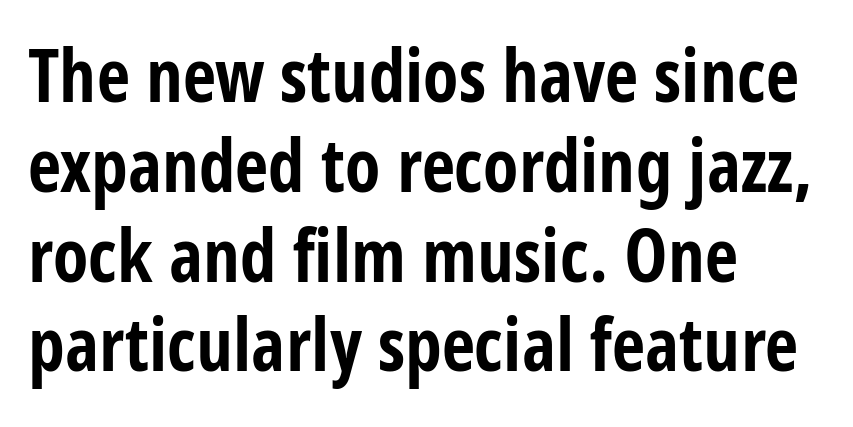
The letters stand upright; this is a roman face. Heft: maximum for text — a bold. The baseline area is clear. Nothing unusual about the tracking: characters are spaced as the font intends.
